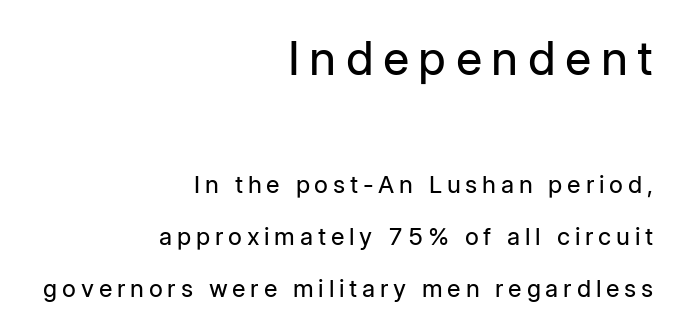
The image shows 47 px regular-weight sans-serif type, upright; set right-aligned, loose line spacing (2.17x), unusually wide letter spacing (+0.2 em), not underlined; the first (top) block is 1.96x larger; low stroke contrast and a medium x-height.
